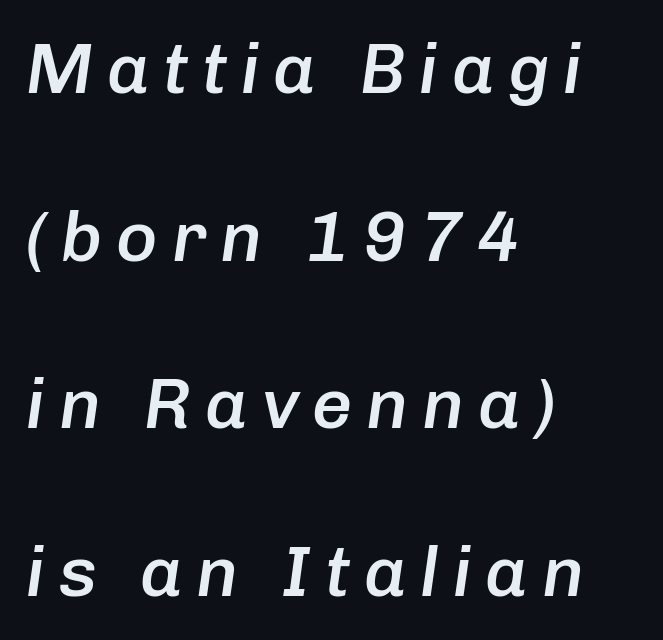
The image shows 71 px semibold type, italic (leaning right); set left-aligned, loose line spacing (2.36x), not underlined; low stroke contrast and a medium x-height.
